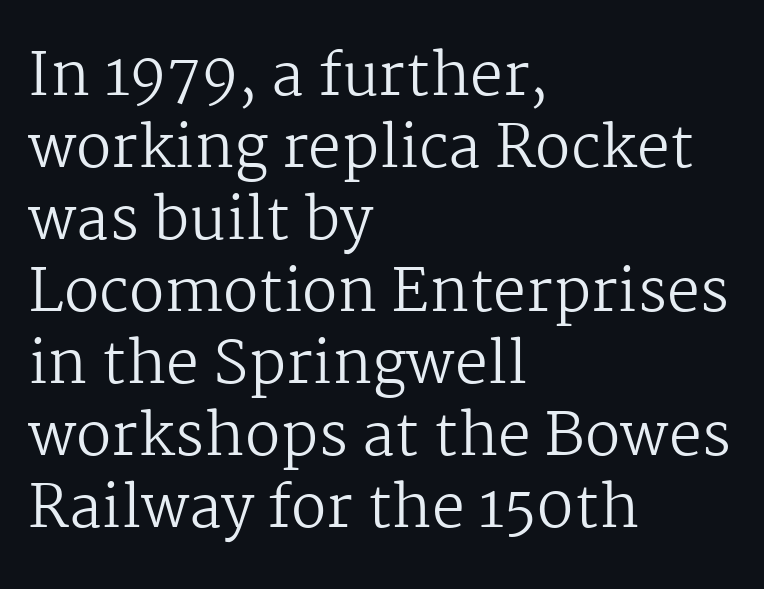
Nothing heavy about these letters — not bold at all. Characters follow at the spacing the type designer built in. Check where the strokes stop: tiny serifs finish them off. The letters stand upright; this is a roman face. Do the characters align in a grid? No, the font is proportional.
